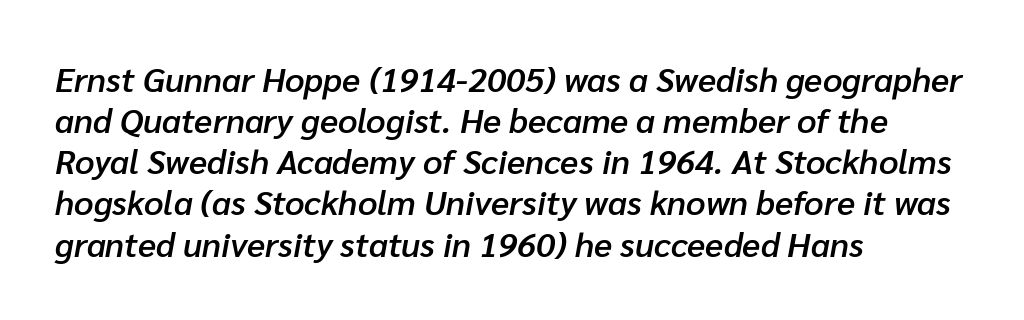
{"italic": "yes", "lean": "right", "slant_degrees": 10, "bold": "semi", "weight": "semibold", "width": "normal", "stroke_contrast": "low", "x_height": "medium", "monospaced": "no", "underline": "no", "align": "left", "line_spacing_ratio": 1.21, "letter_spacing": "normal", "letter_spacing_em": 0.0, "glyph_px": 34}
